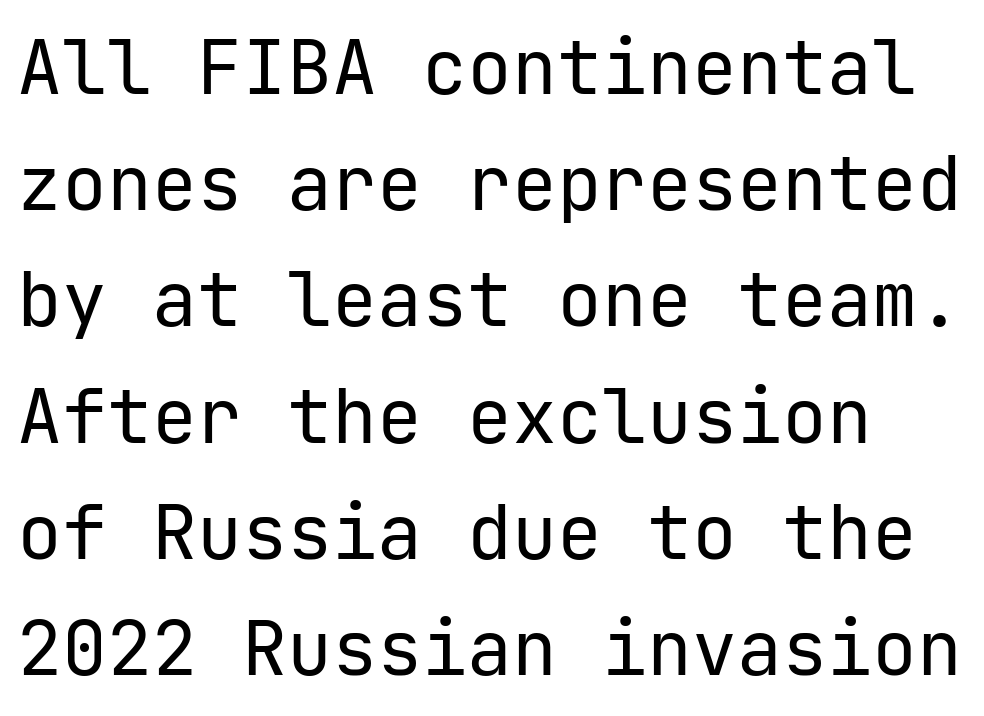
The image shows 75 px regular-weight sans-serif type, upright; set normal line spacing (1.55x), normal letter spacing, not underlined; low stroke contrast and a medium x-height.
